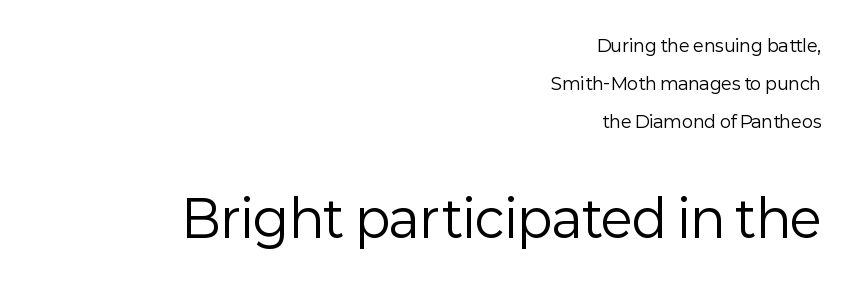
Q: Is the text bold? A: No.
Q: Is the text italic (slanted)? A: No, it is upright.
Q: Is the typeface a serif or a sans-serif typeface? A: Sans-serif.
Q: Is the text underlined? A: No.
Q: How is the paragraph aligned? A: Right-aligned.
Q: Is the spacing between letters normal or unusually wide? A: Normal.
Q: Is the spacing between lines tight, normal or loose? A: Loose.
Q: Which block of text is set in a larger size, the first (top) or the second (bottom)? A: The second (bottom) one.
Q: Width (condensed, normal, or wide)? A: Normal.
Q: Stroke contrast? A: Low.
Q: x-height? A: Medium.
Q: Monospaced? A: No.
